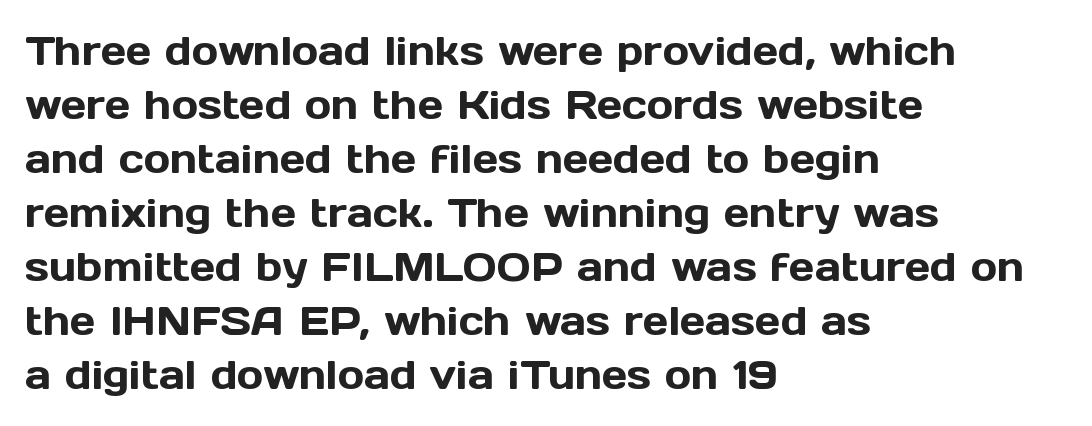
Q: Is the text italic (slanted)? A: No, it is upright.
Q: Is the typeface a serif or a sans-serif typeface? A: Sans-serif.
Q: Is the text underlined? A: No.
Q: How is the paragraph aligned? A: Left-aligned.
Q: Is the spacing between letters normal or unusually wide? A: Normal.
Q: Is the spacing between lines tight, normal or loose? A: Normal.
Q: Width (condensed, normal, or wide)? A: Normal.
Q: x-height? A: Medium.
Q: Monospaced? A: No.
